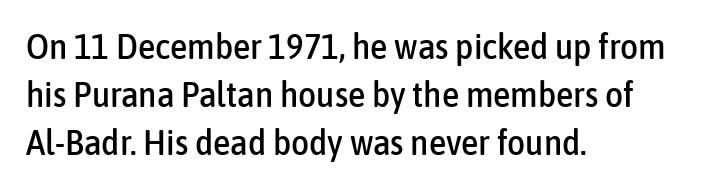
You could call the tracking neutral — neither tight nor loose. Here the designer chose a conventional face with non-uniform glyph widths. What's the leading like? Ordinary, nothing unusual. The lettering stays uniformly vertical, giving the passage a roman look. Beneath every word, the page is bare.
